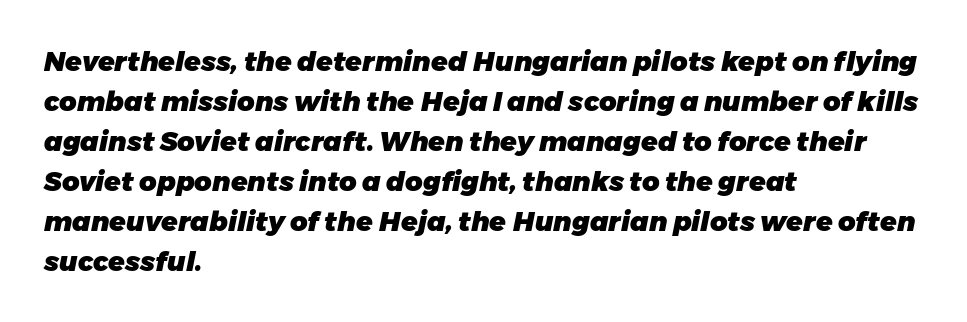
Q: Is the text bold? A: Yes.
Q: Is the text italic (slanted)? A: Yes, it leans right by about 11 degrees.
Q: Is the text underlined? A: No.
Q: How is the paragraph aligned? A: Left-aligned.
Q: Is the spacing between letters normal or unusually wide? A: Normal.
Q: Is the spacing between lines tight, normal or loose? A: Normal.
